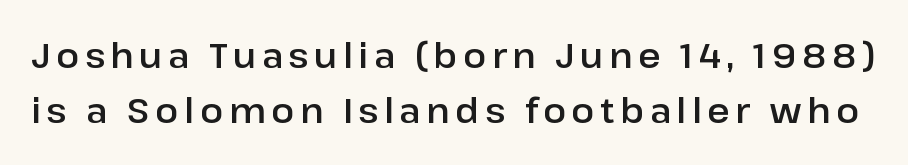
Here the designer chose a conventional face with non-uniform glyph widths. The rendering uses a moderate line-height, typical for paragraphs. Does the type have serifs? No, each stem ends abruptly. Descenders hang freely into open space. Quick note: not italic, upright.
